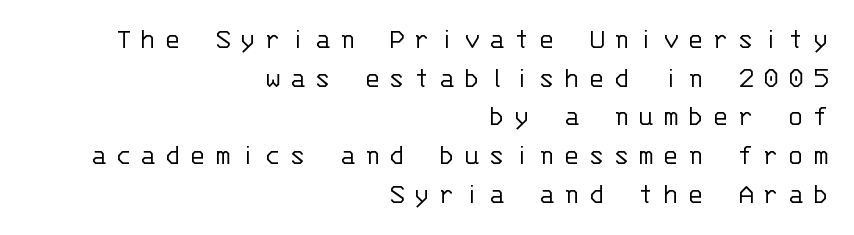
Q: Is the text bold? A: No.
Q: Is the text italic (slanted)? A: No, it is upright.
Q: Is the typeface a serif or a sans-serif typeface? A: Sans-serif.
Q: Is the text underlined? A: No.
Q: How is the paragraph aligned? A: Right-aligned.
Q: Is the spacing between letters normal or unusually wide? A: Unusually wide.
Q: Is the spacing between lines tight, normal or loose? A: Normal.
Q: Width (condensed, normal, or wide)? A: Normal.
Q: Stroke contrast? A: Low.
Q: x-height? A: Large.
Q: Monospaced? A: Yes.
